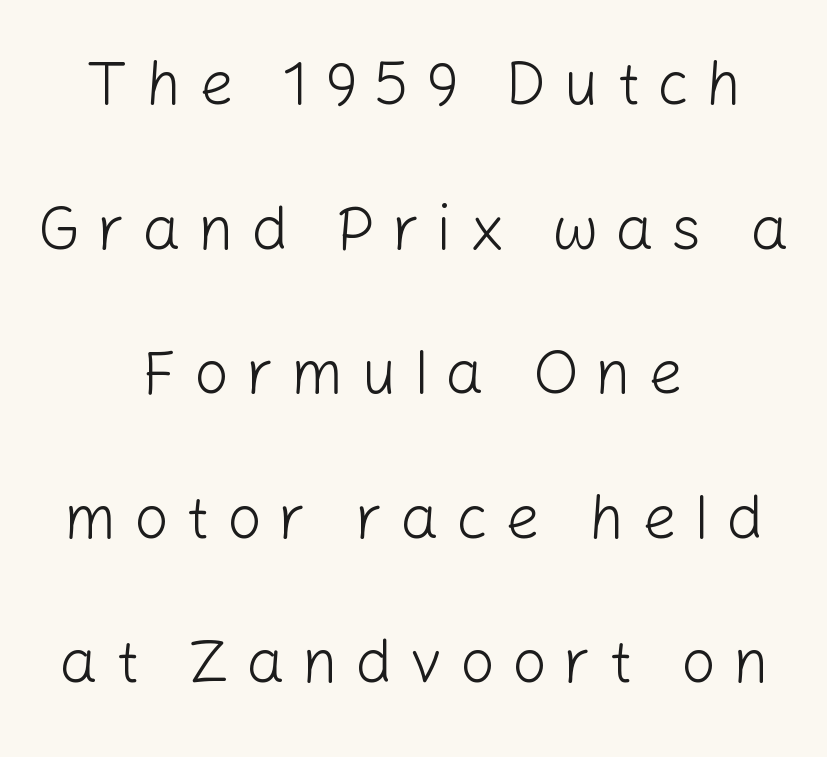
Q: Is the text bold? A: No.
Q: Is the text italic (slanted)? A: No, it is upright.
Q: Is the typeface a serif or a sans-serif typeface? A: Sans-serif.
Q: Is the text underlined? A: No.
Q: How is the paragraph aligned? A: Centered.
Q: Is the spacing between letters normal or unusually wide? A: Unusually wide.
Q: Is the spacing between lines tight, normal or loose? A: Loose.
Q: Width (condensed, normal, or wide)? A: Normal.
Q: Stroke contrast? A: Low.
Q: x-height? A: Medium.
Q: Monospaced? A: No.
